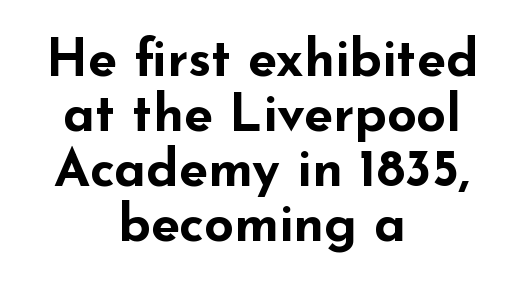
Looks like regular typesetting: each glyph gets only the width it needs. Quick note: underline off. This is sans-serif lettering, the kind often seen on screens and signage. The designer dialed line spacing down below the default. Both edges are ragged and mirror each other, which tells us the setting is centered. Weight check: bold — yes, fully.
